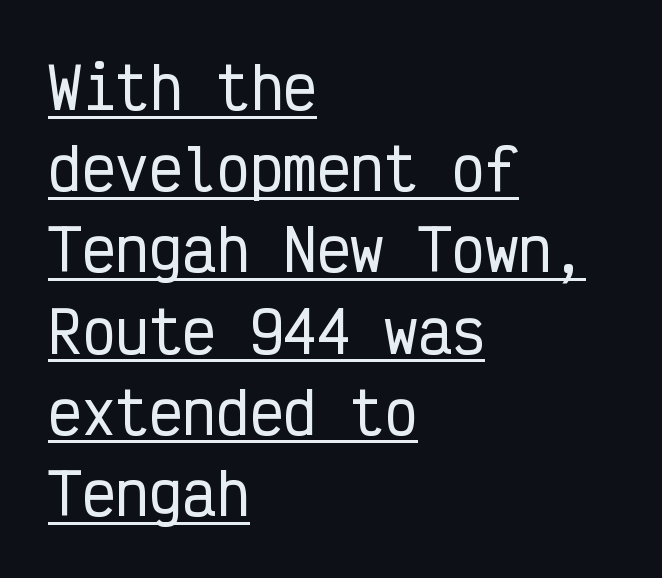
{"serif": "no", "italic": "no", "width": "condensed", "stroke_contrast": "low", "x_height": "medium", "monospaced": "yes", "underline": "yes", "align": "left", "line_spacing": "normal", "line_spacing_ratio": 1.45, "letter_spacing": "normal", "letter_spacing_em": 0.0, "glyph_px": 56}
